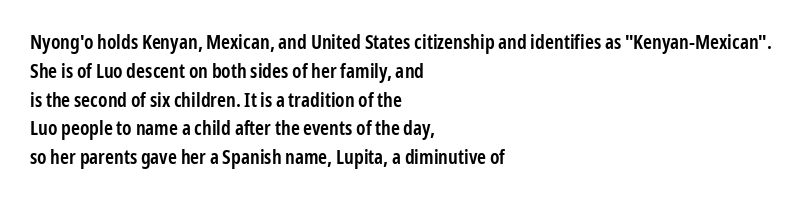
Q: Is the text bold? A: Semi-bold.
Q: Is the text italic (slanted)? A: No, it is upright.
Q: Is the text underlined? A: No.
Q: How is the paragraph aligned? A: Left-aligned.
Q: Is the spacing between letters normal or unusually wide? A: Normal.
Q: Is the spacing between lines tight, normal or loose? A: Normal.
